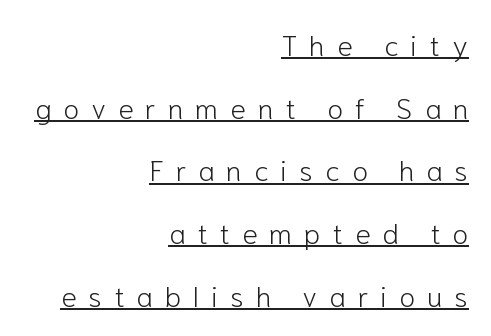
Q: Is the text bold? A: No.
Q: Is the text italic (slanted)? A: No, it is upright.
Q: Is the typeface a serif or a sans-serif typeface? A: Sans-serif.
Q: Is the text underlined? A: Yes.
Q: How is the paragraph aligned? A: Right-aligned.
Q: Is the spacing between letters normal or unusually wide? A: Unusually wide.
Q: Is the spacing between lines tight, normal or loose? A: Loose.
Q: Width (condensed, normal, or wide)? A: Normal.
Q: Stroke contrast? A: Low.
Q: x-height? A: Medium.
Q: Monospaced? A: No.
